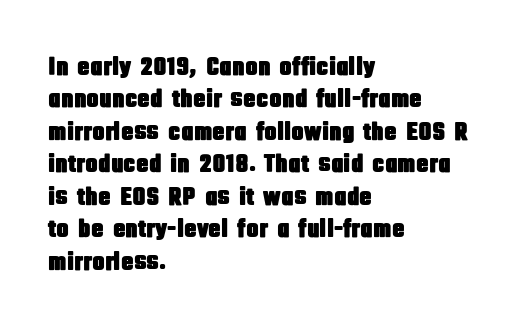
Q: Is the text italic (slanted)? A: No, it is upright.
Q: Is the text underlined? A: No.
Q: How is the paragraph aligned? A: Left-aligned.
Q: Is the spacing between letters normal or unusually wide? A: Normal.
Q: Is the spacing between lines tight, normal or loose? A: Normal.
